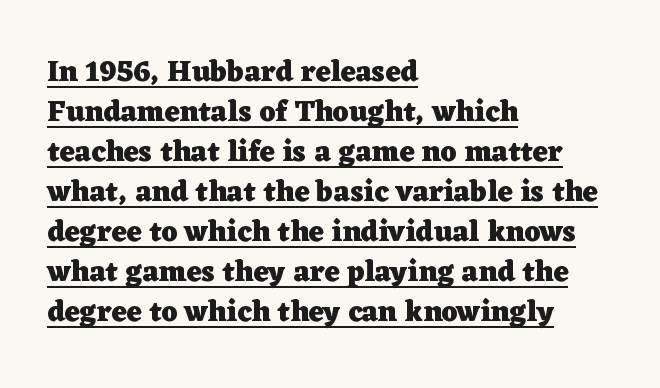
{"serif": "yes", "italic": "no", "bold": "yes", "weight": "heavy", "width": "wide", "stroke_contrast": "low", "x_height": "medium", "monospaced": "no", "underline": "yes", "align": "left", "line_spacing": "normal", "line_spacing_ratio": 1.38, "letter_spacing": "normal", "letter_spacing_em": 0.0, "glyph_px": 29}
